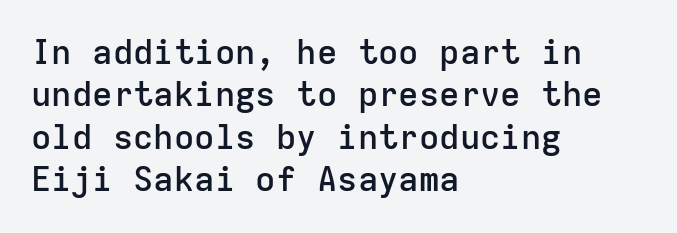
{"serif": "no", "italic": "no", "bold": "semi", "weight": "semibold", "width": "normal", "stroke_contrast": "low", "x_height": "medium", "monospaced": "yes", "underline": "no", "align": "left", "line_spacing": "normal", "line_spacing_ratio": 1.25, "letter_spacing": "normal", "letter_spacing_em": 0.0, "glyph_px": 34}
